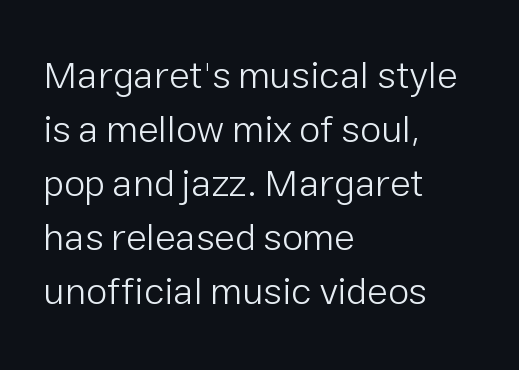
The image shows 38 px light sans-serif type, upright; set left-aligned, normal line spacing (1.42x), normal letter spacing, not underlined; low stroke contrast and a medium x-height.
